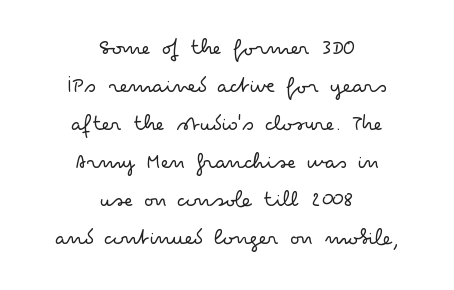
The image shows 23 px text type, upright; set centered, normal line spacing (1.65x), normal letter spacing, not underlined.
